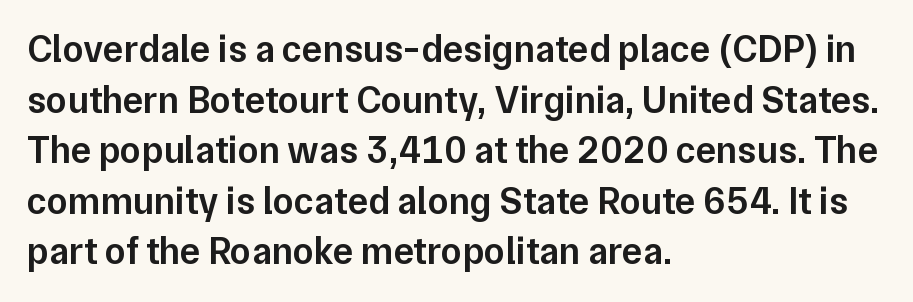
{"serif": "no", "italic": "no", "bold": "semi", "weight": "semibold", "width": "normal", "stroke_contrast": "low", "x_height": "medium", "monospaced": "no", "underline": "no", "align": "left", "line_spacing": "normal", "line_spacing_ratio": 1.33, "letter_spacing": "normal", "letter_spacing_em": 0.0, "glyph_px": 38}
